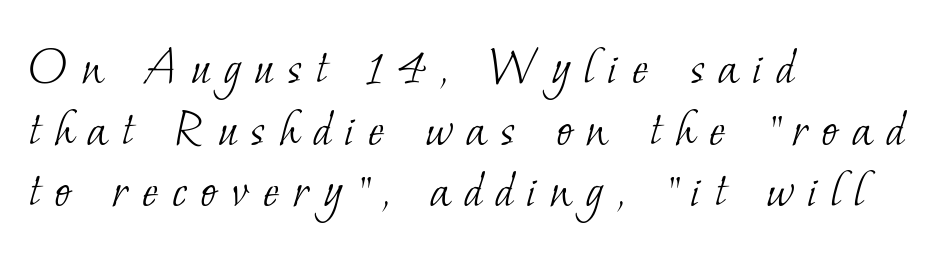
The image shows 55 px light serif type; set left-aligned, tight line spacing (1.12x), unusually wide letter spacing (+0.25 em), not underlined; low stroke contrast and a small x-height.
